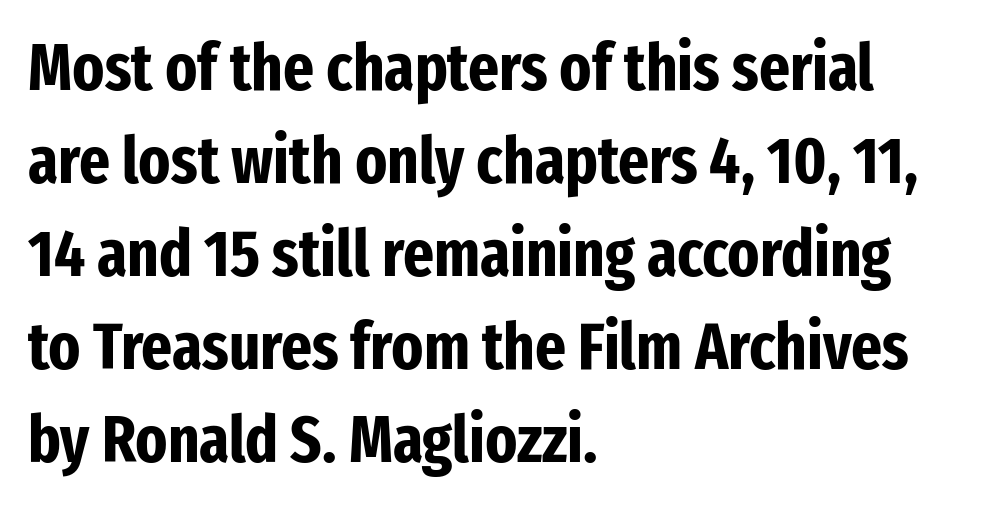
{"serif": "no", "italic": "no", "bold": "yes", "weight": "bold", "width": "condensed", "stroke_contrast": "low", "x_height": "medium", "monospaced": "no", "underline": "no", "align": "left", "line_spacing": "normal", "line_spacing_ratio": 1.41, "letter_spacing": "normal", "letter_spacing_em": 0.0, "glyph_px": 66}
